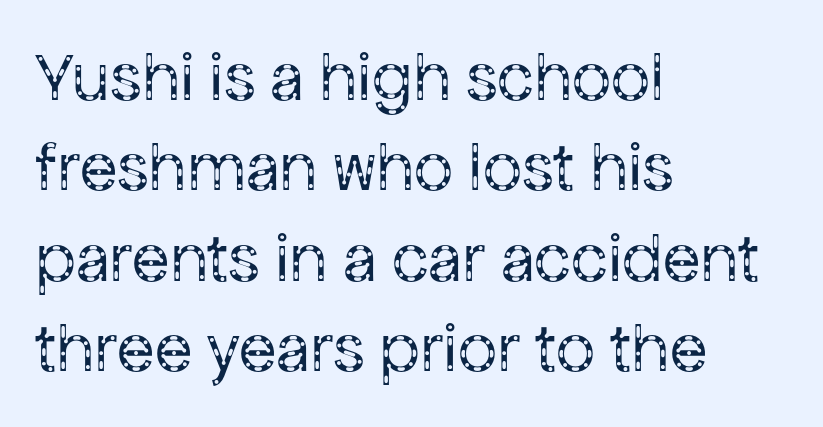
{"serif": "no", "italic": "no", "bold": "no", "weight": "regular", "width": "normal", "stroke_contrast": "low", "x_height": "medium", "monospaced": "no", "underline": "no", "align": "left", "line_spacing": "normal", "line_spacing_ratio": 1.31, "letter_spacing": "normal", "letter_spacing_em": 0.0, "glyph_px": 69}
